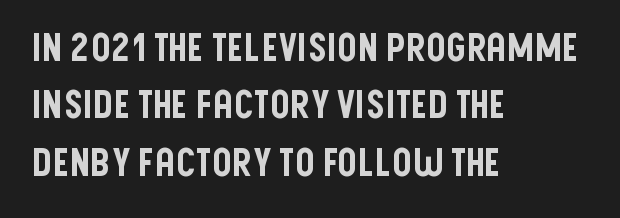
{"serif": "no", "italic": "no", "width": "condensed", "stroke_contrast": "low", "x_height": "large", "monospaced": "no", "underline": "no", "align": "left", "line_spacing": "normal", "line_spacing_ratio": 1.51, "letter_spacing": "normal", "letter_spacing_em": 0.0, "glyph_px": 38}
